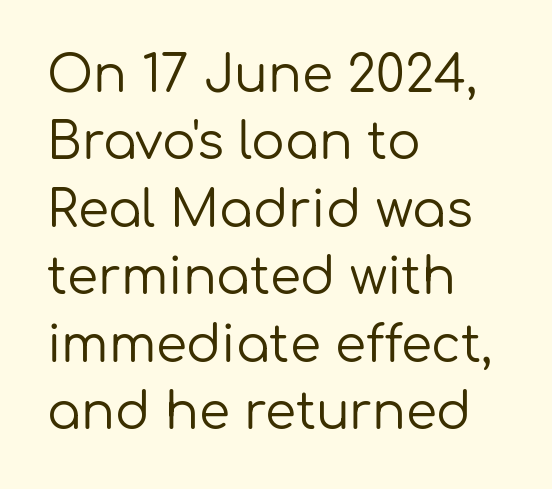
The rendering uses natural spacing where letterforms have individual widths. Heaviness? Minimal to ordinary, like unemphasized prose. Descender tails drop into unmarked territory. Nothing unusual about the tracking: characters are spaced as the font intends.
